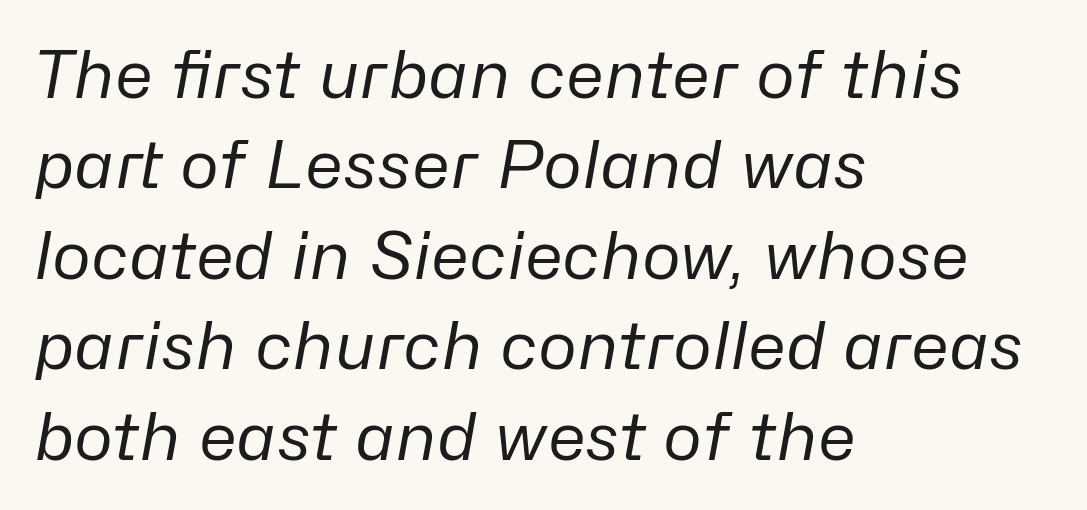
Q: Is the text bold? A: No.
Q: Is the text italic (slanted)? A: Yes, it leans right by about 10 degrees.
Q: Is the text underlined? A: No.
Q: How is the paragraph aligned? A: Left-aligned.
Q: Is the spacing between letters normal or unusually wide? A: Normal.
Q: Is the spacing between lines tight, normal or loose? A: Normal.
Q: Width (condensed, normal, or wide)? A: Normal.
Q: Stroke contrast? A: Low.
Q: x-height? A: Medium.
Q: Monospaced? A: No.
